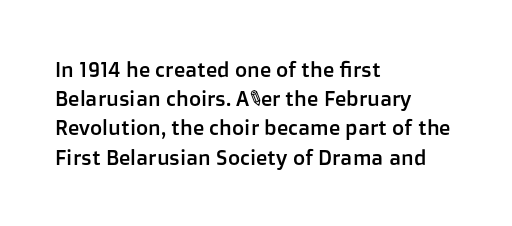
The image shows 21 px text type, upright; set left-aligned, normal line spacing (1.39x), normal letter spacing, not underlined.
